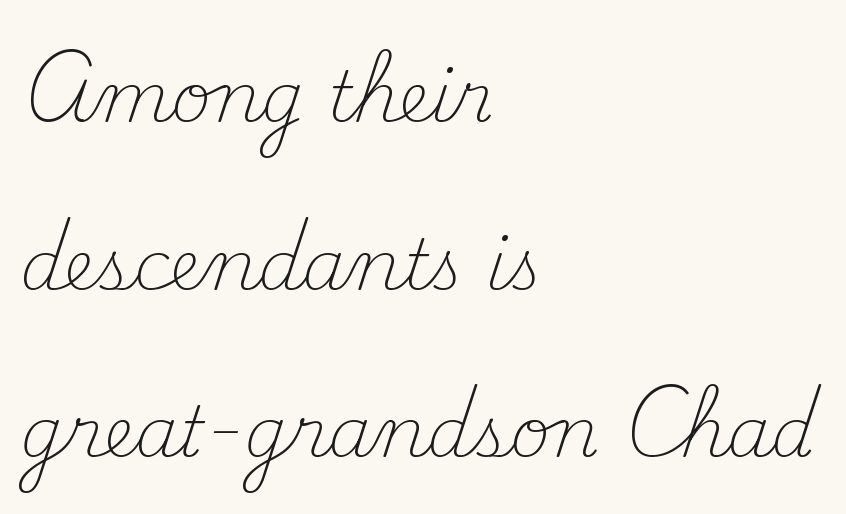
Underlining? Definitely not there. One glance says open: line gaps are wider than usual. These lines are set flush left with a ragged right edge. There is no visible air inserted between adjacent glyphs.
